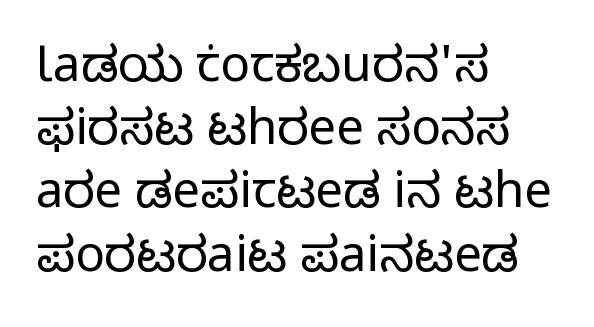
{"serif": "no", "italic": "no", "bold": "no", "weight": "regular", "width": "normal", "stroke_contrast": "low", "x_height": "medium", "monospaced": "no", "underline": "no", "align": "left", "line_spacing": "normal", "line_spacing_ratio": 1.29, "letter_spacing": "normal", "letter_spacing_em": 0.0, "glyph_px": 49}
